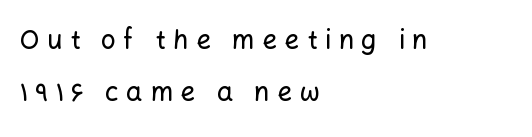
The image shows 26 px text type, upright; set left-aligned, loose line spacing (2.01x), unusually wide letter spacing (+0.29 em), not underlined.
